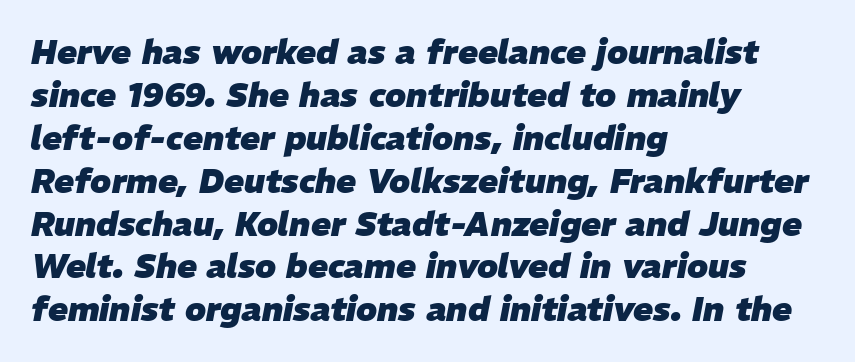
The lines in this sample share a left origin and differ only in where they stop. Descenders are the only things crossing below the line. Strong, thick strokes mark this as bold type. The letterforms sit shoulder to shoulder at normal distance. Rows of type keep a routine distance in the vertical direction.
